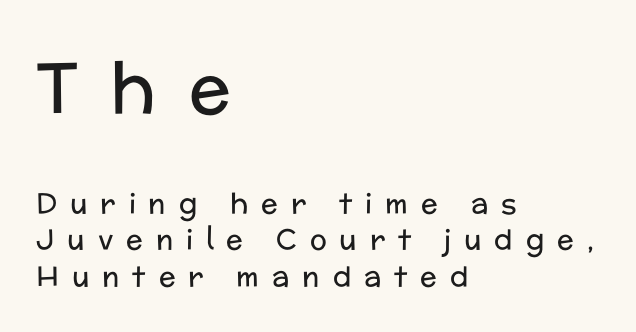
Check under the words: just untouched page. Designer's note — italics off, roman on. Bold? No — there's no thickening of the strokes. Note: no serifs on the glyphs. The more generous point size was reserved for the upper chunk. Varying glyph widths throughout — classic text-font behaviour.
